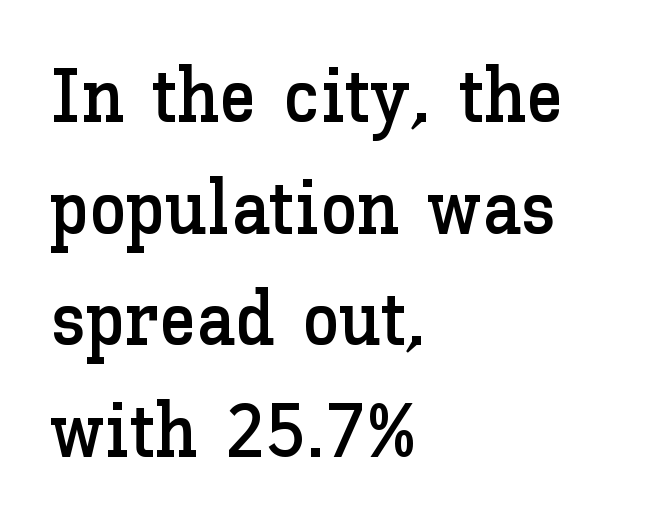
The image shows 75 px text type, upright; set left-aligned, normal line spacing (1.49x), normal letter spacing, not underlined; low stroke contrast and a medium x-height.
